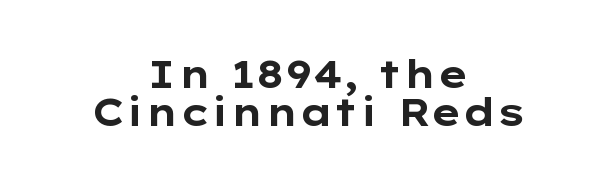
Q: Is the text bold? A: Yes.
Q: Is the text italic (slanted)? A: No, it is upright.
Q: Is the typeface a serif or a sans-serif typeface? A: Sans-serif.
Q: Is the text underlined? A: No.
Q: How is the paragraph aligned? A: Centered.
Q: Is the spacing between letters normal or unusually wide? A: Normal.
Q: Is the spacing between lines tight, normal or loose? A: Tight.
Q: Width (condensed, normal, or wide)? A: Wide.
Q: Stroke contrast? A: Low.
Q: x-height? A: Medium.
Q: Monospaced? A: No.
